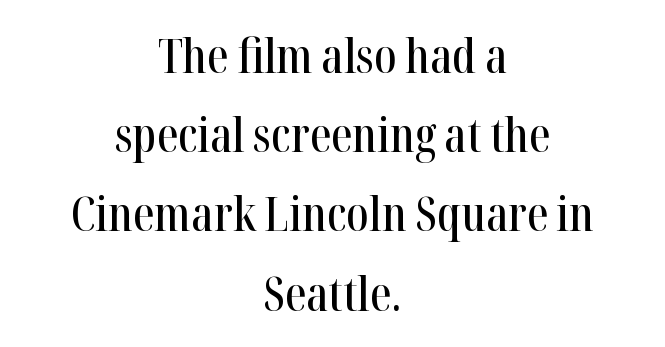
You could not count columns in this text — the font is proportionally spaced. Classification — serif. A normal amount of white space separates one row of letters from the next. The font's upright variant was chosen for this text.
